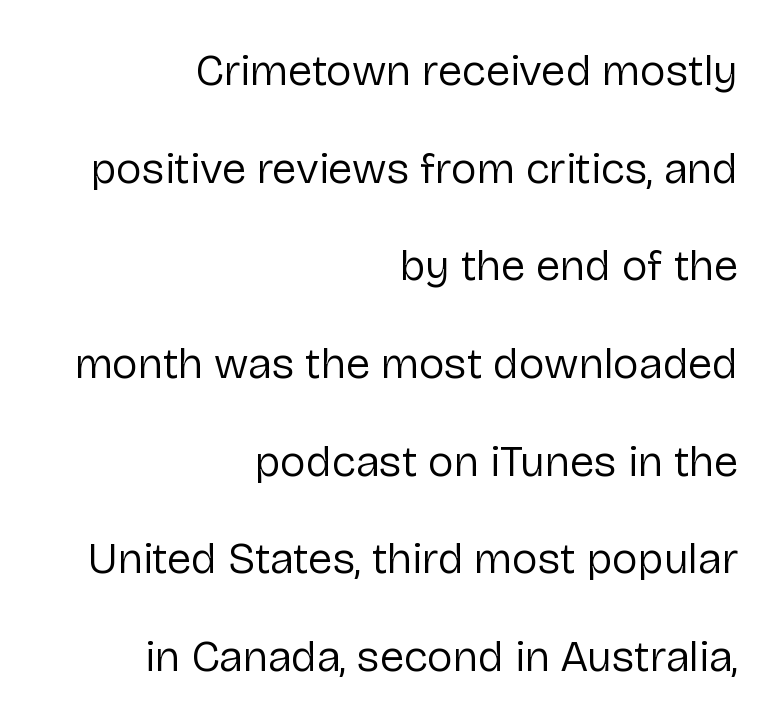
Compared with typical body copy, the letter spacing here is the same. Proportional: the letters do not fall into vertical columns. Line ends are locked; line starts wander. Rendered with straight, roman letterforms.
